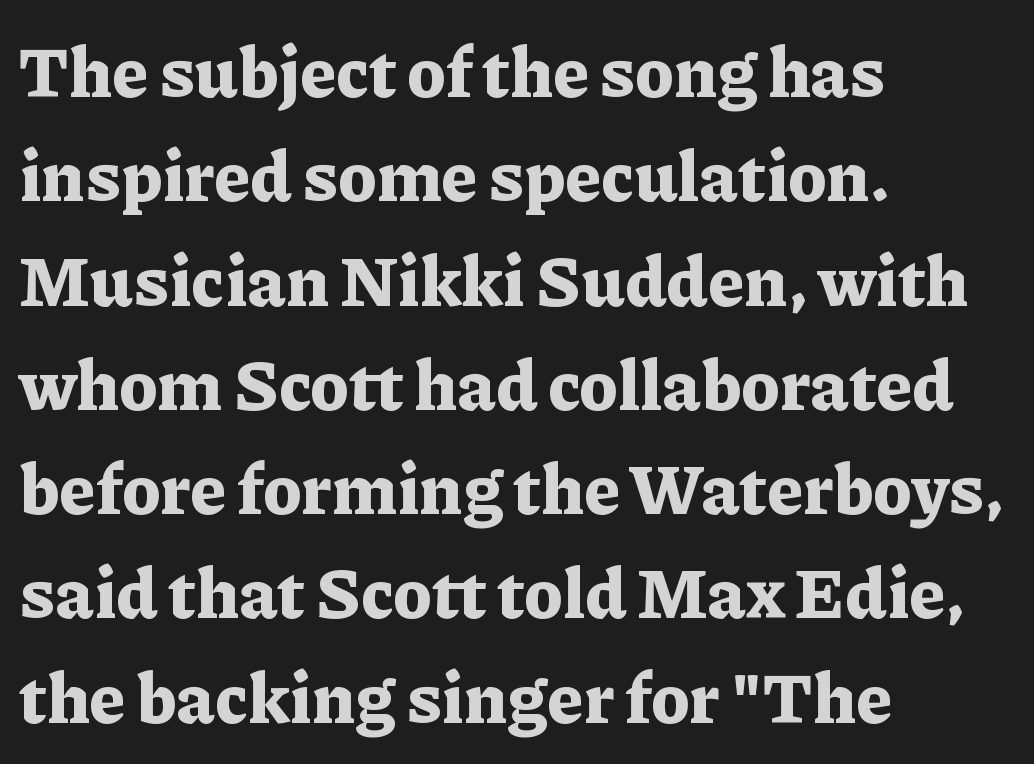
Q: Is the text bold? A: Yes.
Q: Is the text italic (slanted)? A: No, it is upright.
Q: Is the typeface a serif or a sans-serif typeface? A: Serif.
Q: Is the text underlined? A: No.
Q: How is the paragraph aligned? A: Left-aligned.
Q: Is the spacing between letters normal or unusually wide? A: Normal.
Q: Is the spacing between lines tight, normal or loose? A: Normal.
Q: Width (condensed, normal, or wide)? A: Normal.
Q: Stroke contrast? A: Low.
Q: x-height? A: Medium.
Q: Monospaced? A: No.
